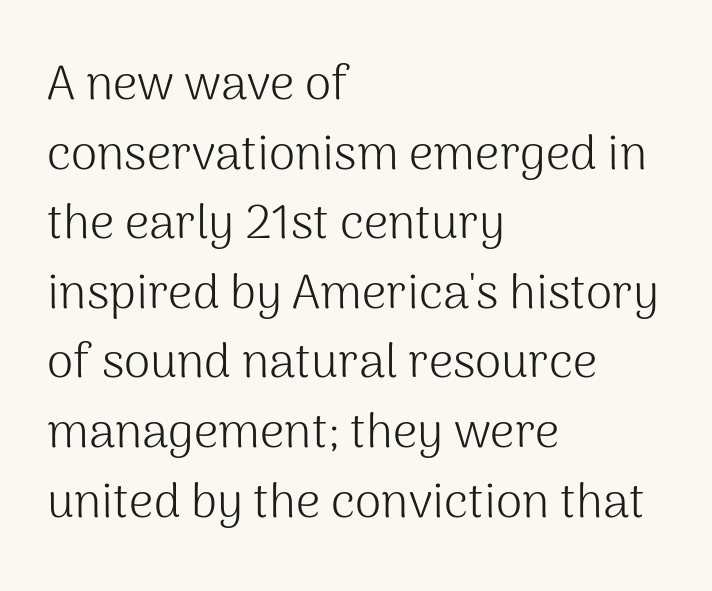
{"serif": "no", "italic": "no", "bold": "no", "weight": "light", "width": "normal", "stroke_contrast": "medium", "x_height": "medium", "monospaced": "no", "underline": "no", "align": "left", "line_spacing": "normal", "line_spacing_ratio": 1.45, "letter_spacing": "normal", "letter_spacing_em": 0.0, "glyph_px": 48}
